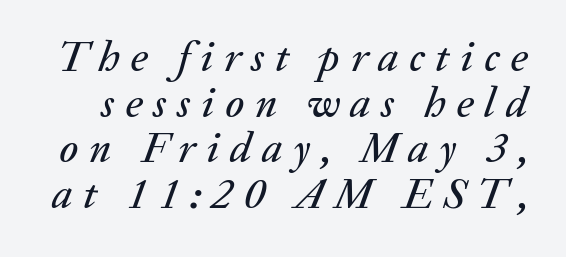
The image shows 43 px text type, italic (leaning right); set tight line spacing (1.06x), unusually wide letter spacing (+0.25 em), not underlined; medium stroke contrast and a medium x-height.
